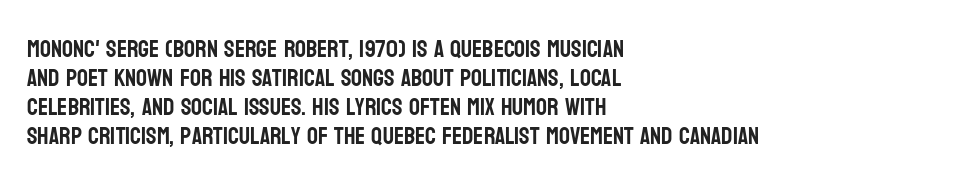
The area under the type is left untouched. Is the block centered? No — it sits flush against the left margin. Default kerning and tracking; the words read as compact shapes. Is there any slant? The stems are plumb.
